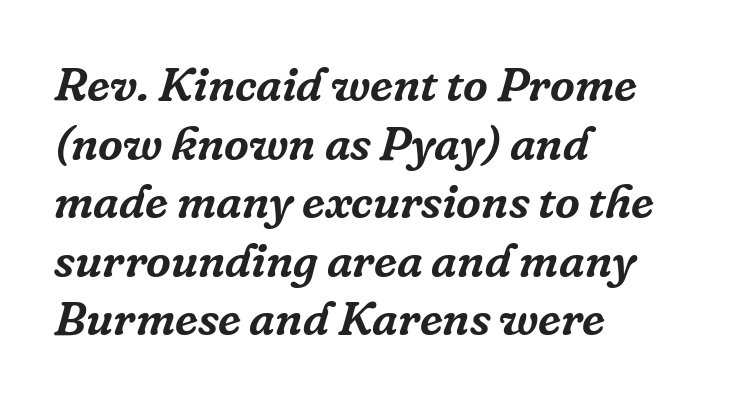
The image shows 48 px serif type, italic (leaning right); set left-aligned, line spacing 1.22x, normal letter spacing, not underlined; low stroke contrast and a medium x-height.
